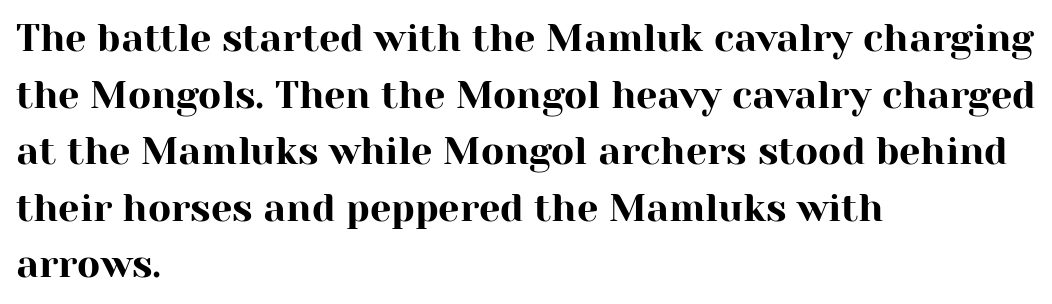
{"serif": "yes", "italic": "no", "width": "normal", "stroke_contrast": "high", "x_height": "medium", "monospaced": "no", "underline": "no", "align": "left", "line_spacing": "normal", "line_spacing_ratio": 1.49, "letter_spacing": "normal", "letter_spacing_em": 0.0, "glyph_px": 38}
